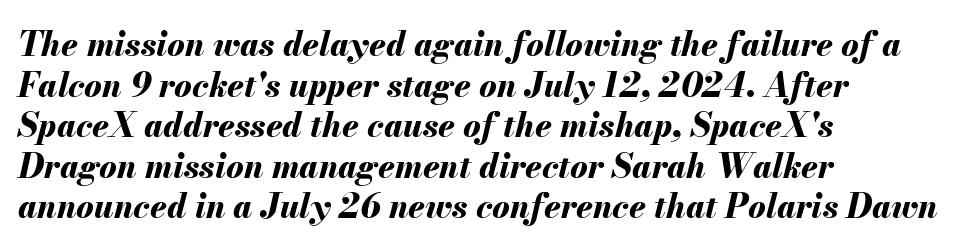
Q: Is the text bold? A: Yes.
Q: Is the text italic (slanted)? A: Yes, it leans right by about 13 degrees.
Q: Is the text underlined? A: No.
Q: How is the paragraph aligned? A: Left-aligned.
Q: Is the spacing between letters normal or unusually wide? A: Normal.
Q: Width (condensed, normal, or wide)? A: Normal.
Q: Stroke contrast? A: Medium.
Q: x-height? A: Small.
Q: Monospaced? A: No.
